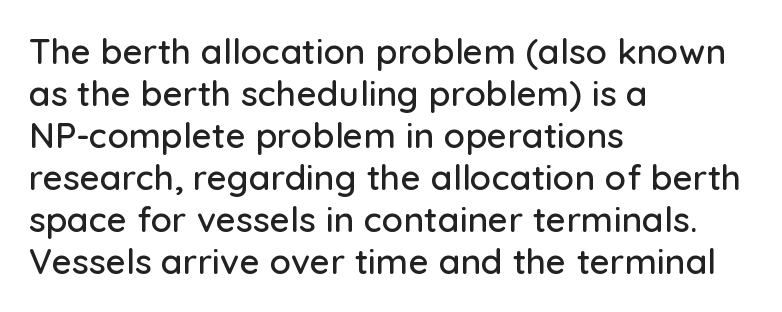
The image shows 35 px sans-serif type, upright; set left-aligned, line spacing 1.2x, normal letter spacing, not underlined; low stroke contrast and a medium x-height.
